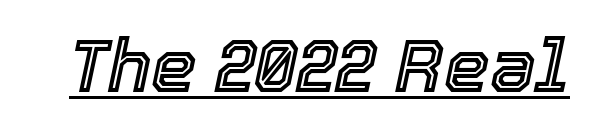
The image shows 73 px text type, italic (leaning right); set normal letter spacing, underlined; a medium x-height.
